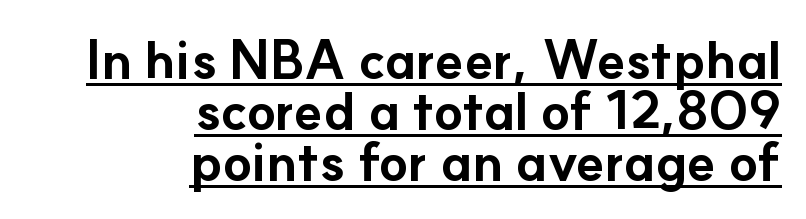
The setting favours the right margin, as signatures and pull-quotes sometimes do. Quick note: underline on. The font's upright variant was chosen for this text. Font category for this specimen: sans-serif. A typesetter would call this proportional, since set widths differ per character. Students, note that the glyphs here touch the page at normal intervals.
